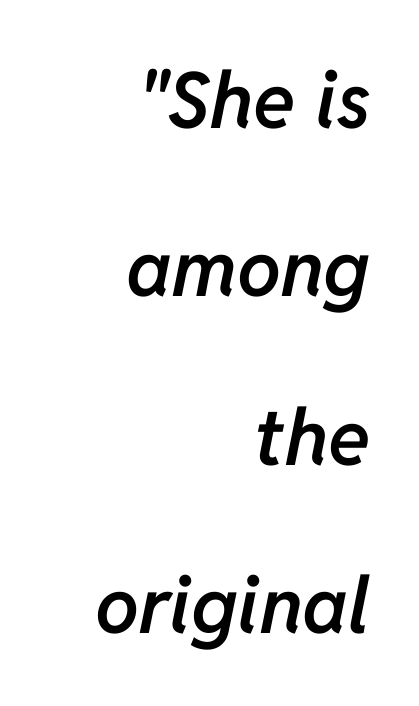
Q: Is the text bold? A: Semi-bold.
Q: Is the text italic (slanted)? A: Yes, it leans right by about 11 degrees.
Q: Is the text underlined? A: No.
Q: How is the paragraph aligned? A: Right-aligned.
Q: Is the spacing between letters normal or unusually wide? A: Normal.
Q: Is the spacing between lines tight, normal or loose? A: Loose.
Q: Width (condensed, normal, or wide)? A: Normal.
Q: Stroke contrast? A: Low.
Q: x-height? A: Medium.
Q: Monospaced? A: No.
